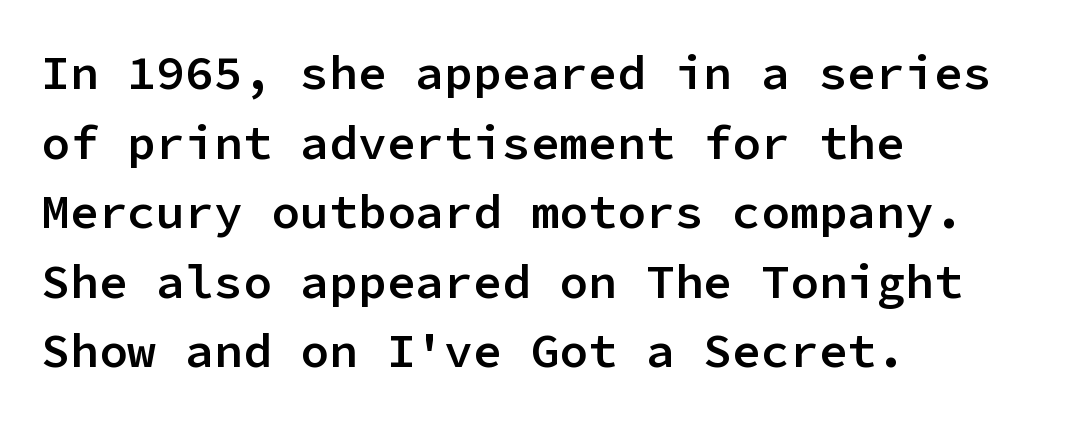
The letters stand upright; this is a roman face. The face used here is rendered with its standard letterfit. Set as a demibold, roughly 600 on the weight scale. The designer left line spacing at the default.
